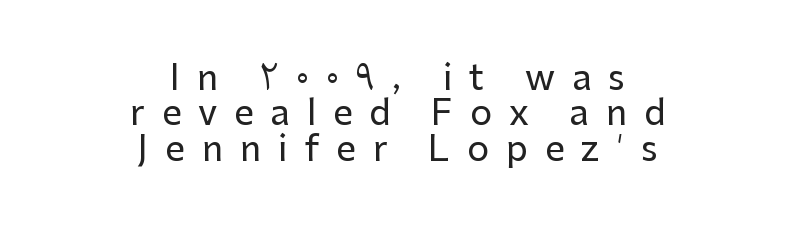
The glyphs in this specimen are sans serif. These lines are centered, leaving both edges ragged. Upright lettering throughout. Note the varied advance widths — an 'i' is clearly narrower than an 'm'.
